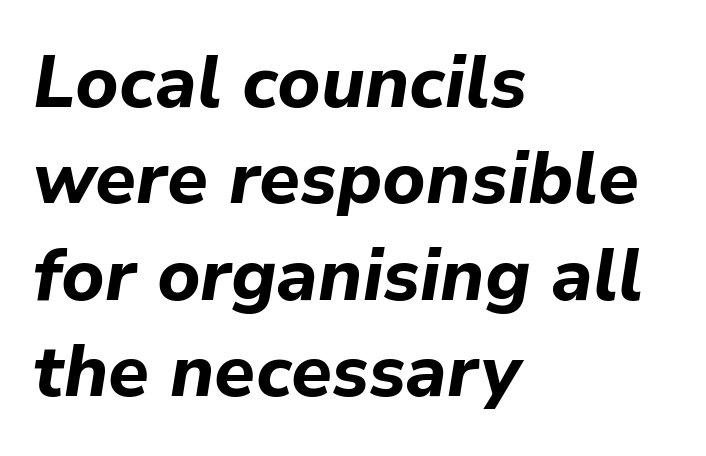
{"italic": "yes", "lean": "right", "slant_degrees": 9, "bold": "yes", "weight": "bold", "width": "normal", "stroke_contrast": "low", "x_height": "medium", "monospaced": "no", "underline": "no", "align": "left", "line_spacing": "normal", "line_spacing_ratio": 1.32, "letter_spacing": "normal", "letter_spacing_em": 0.0, "glyph_px": 73}
